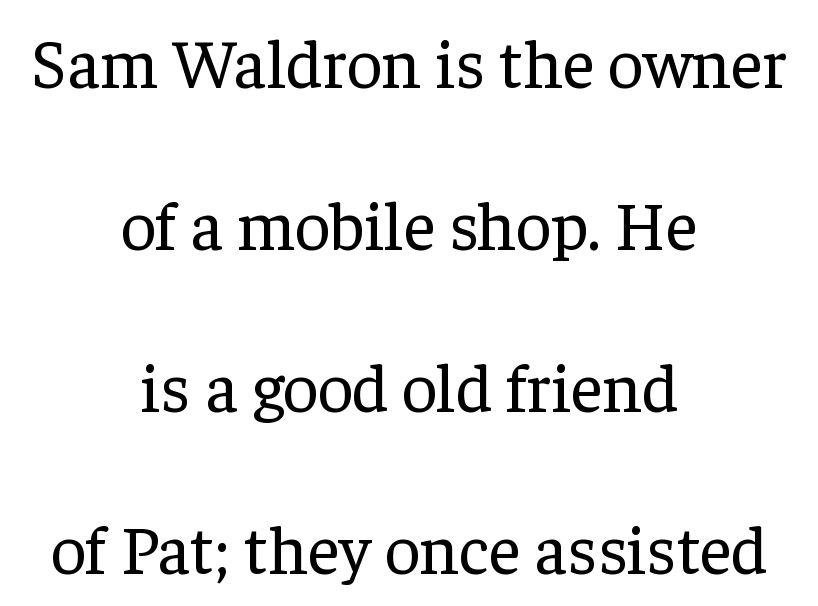
Q: Is the text bold? A: No.
Q: Is the text italic (slanted)? A: No, it is upright.
Q: Is the typeface a serif or a sans-serif typeface? A: Serif.
Q: Is the text underlined? A: No.
Q: How is the paragraph aligned? A: Centered.
Q: Is the spacing between letters normal or unusually wide? A: Normal.
Q: Is the spacing between lines tight, normal or loose? A: Loose.
Q: Width (condensed, normal, or wide)? A: Normal.
Q: Stroke contrast? A: Low.
Q: x-height? A: Medium.
Q: Monospaced? A: No.
